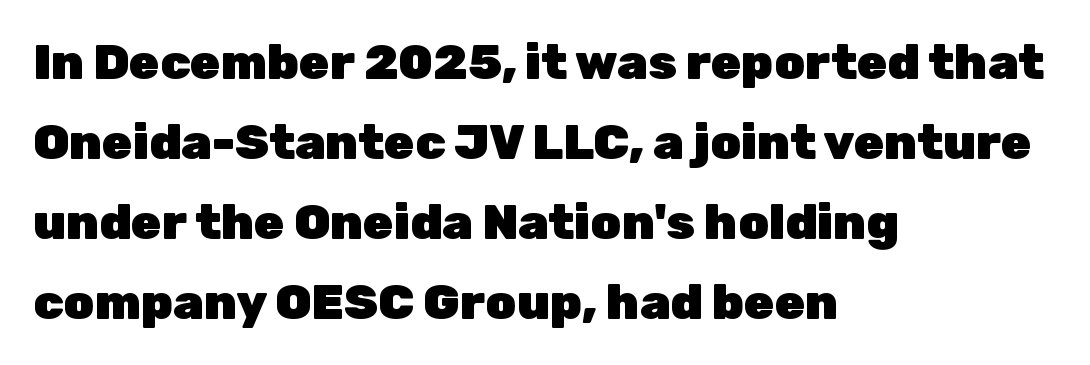
{"serif": "no", "italic": "no", "bold": "yes", "weight": "heavy", "width": "normal", "stroke_contrast": "low", "x_height": "medium", "monospaced": "no", "underline": "no", "align": "left", "line_spacing": "normal", "line_spacing_ratio": 1.63, "letter_spacing": "normal", "letter_spacing_em": 0.0, "glyph_px": 49}
